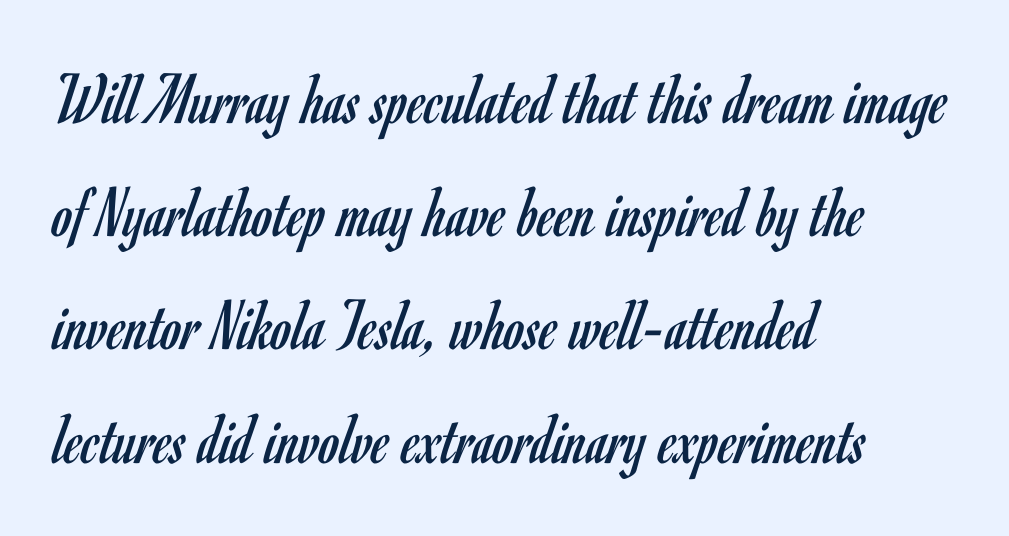
Notice how descenders clear the ascenders below comfortably — that's standard leading. Which margin do the lines hug? The left one — the right edge is uneven. Underline: absent. These lines are composed in type without serifs. Think of a printed novel: that variable character pitch is what you see here.
